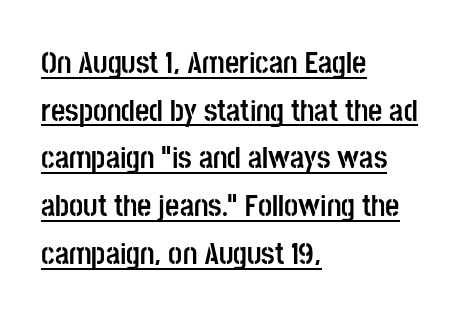
Students, note that the glyphs here touch the page at normal intervals. Compared with an ordinary text face, these strokes are far heavier — a full bold. Regular leading. Is this a fixed-width face? No — the glyphs have proportional, varying widths.
